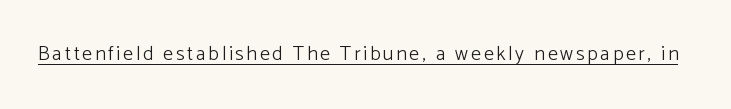
{"italic": "no", "bold": "no", "underline": "yes", "glyph_px": 20}
